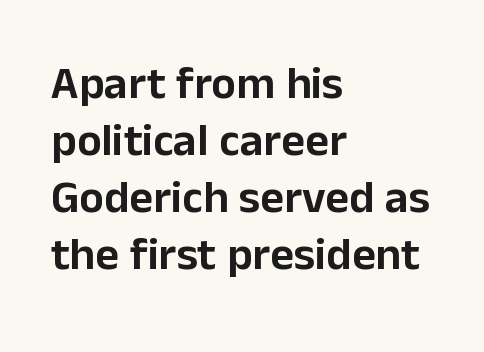
Letter spacing: default. Does the copy run flush right? No — it runs flush left. Check the space under the baseline: it is left empty. Looks like regular typesetting: each glyph gets only the width it needs. Quick note: not italic, upright. This is sans-serif lettering, the kind often seen on screens and signage.
